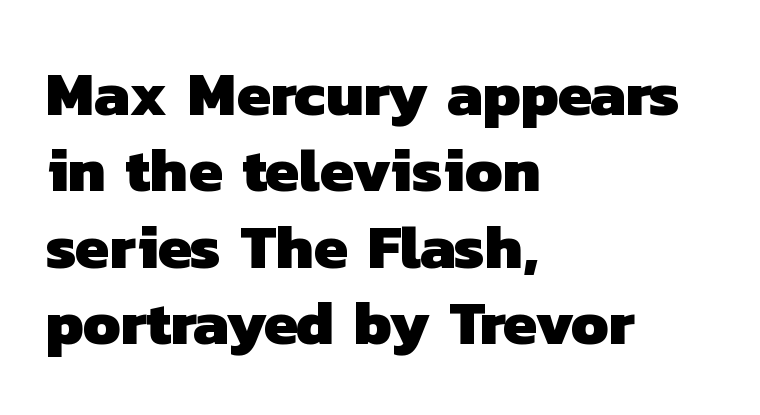
{"serif": "no", "bold": "yes", "weight": "heavy", "width": "normal", "stroke_contrast": "low", "x_height": "medium", "monospaced": "no", "underline": "no", "align": "left", "line_spacing_ratio": 1.23, "letter_spacing": "normal", "letter_spacing_em": 0.0, "glyph_px": 62}
